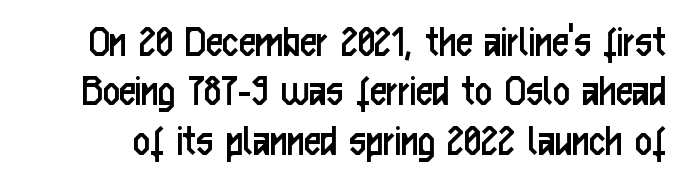
Grotesque or geometric, the face here clearly has no serifs. Stroke mass is kept to a normal reading level or below. Nothing unusual about the tracking: characters are spaced as the font intends. The font's upright variant was chosen for this text. Each new line begins almost immediately beneath the previous one.
